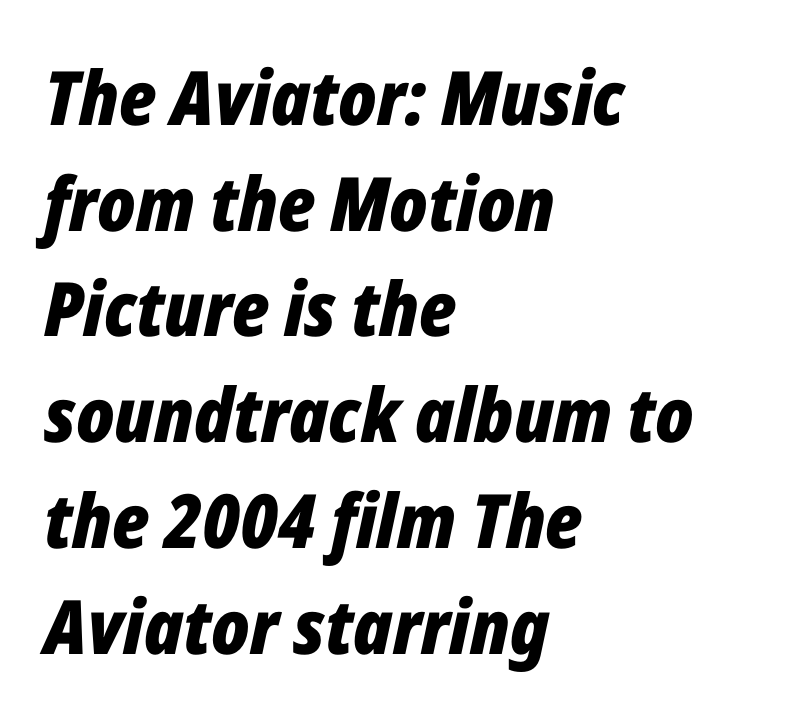
{"italic": "yes", "lean": "right", "slant_degrees": 12, "bold": "yes", "weight": "bold", "width": "condensed", "stroke_contrast": "low", "x_height": "medium", "monospaced": "no", "underline": "no", "align": "left", "line_spacing": "normal", "line_spacing_ratio": 1.41, "letter_spacing": "normal", "letter_spacing_em": 0.0, "glyph_px": 75}
